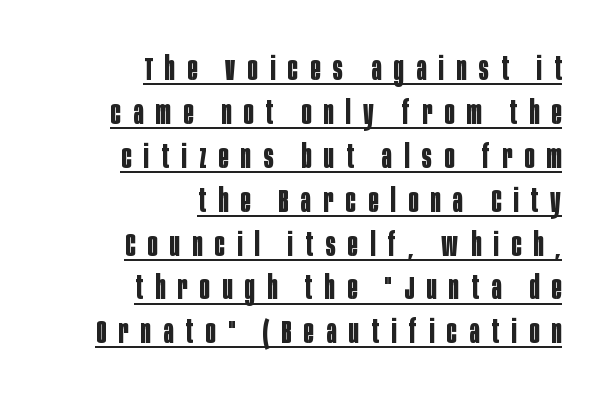
The image shows 33 px bold, condensed sans-serif type, upright; set right-aligned, normal line spacing (1.33x), unusually wide letter spacing (+0.38 em), underlined; low stroke contrast and a large x-height.
